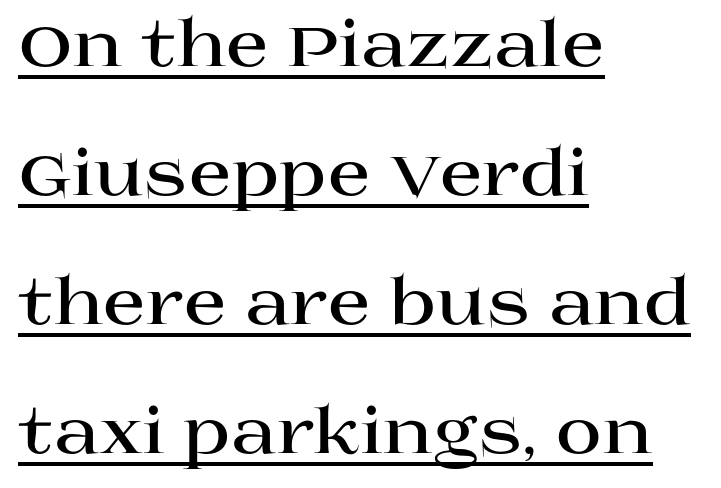
There is no visible air inserted between adjacent glyphs. The passage shown is emphatically bold. If you drew a ruler down the left edge, every line would touch it. Regarding leading, the lines here are spaced well apart. The passage shown is typed in a proportional face where columns would drift.
